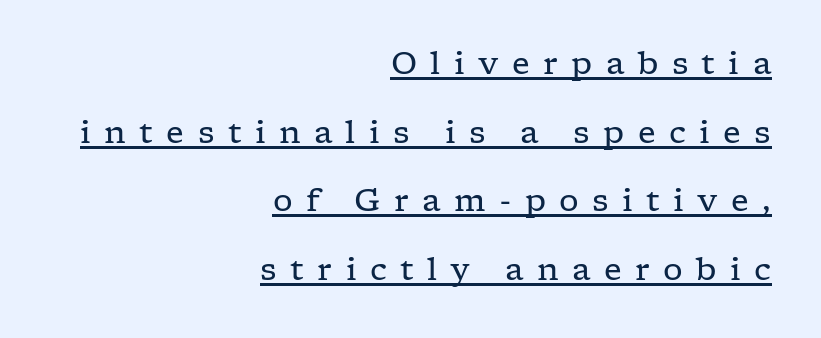
Like a heading marked for emphasis, these lines bear an underscore. Weight class: somewhere from thin through regular. This rendering employs a face with finishing strokes, i.e., a serif. Each letter keeps its own natural width here, so spacing adapts to shape. These lines stand farther apart than default settings would place them.
